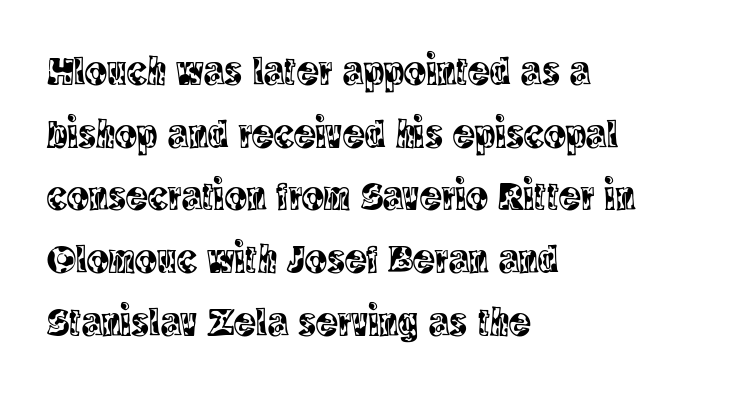
{"serif": "yes", "italic": "no", "width": "condensed", "x_height": "large", "monospaced": "no", "underline": "no", "align": "left", "line_spacing": "normal", "line_spacing_ratio": 1.53, "letter_spacing": "normal", "letter_spacing_em": 0.0, "glyph_px": 41}
